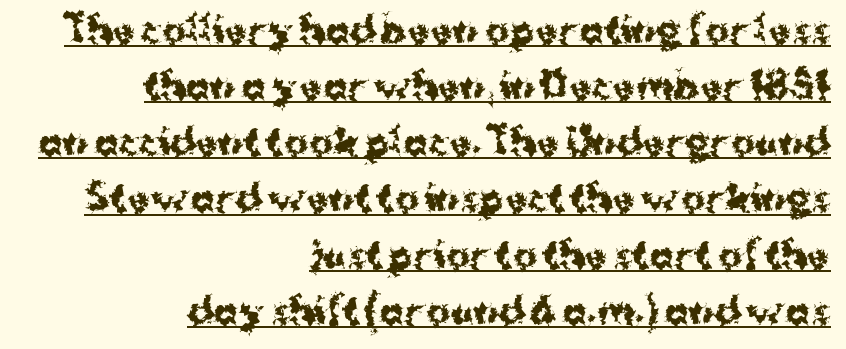
This sample has the flowing, uneven cadence of proportional lettering. The font family rendered here belongs to the sans-serif group. Normally led — the rows are evenly, conventionally spaced. Does the weight exceed regular? Yes, all the way to bold.
